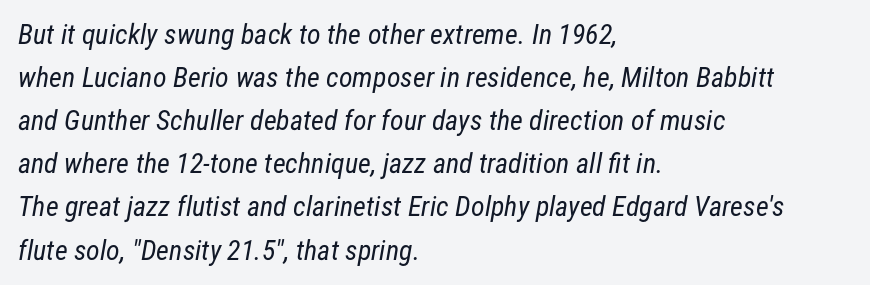
Q: Is the text bold? A: No.
Q: Is the typeface a serif or a sans-serif typeface? A: Sans-serif.
Q: Is the text underlined? A: No.
Q: How is the paragraph aligned? A: Left-aligned.
Q: Is the spacing between letters normal or unusually wide? A: Normal.
Q: Is the spacing between lines tight, normal or loose? A: Normal.
Q: Width (condensed, normal, or wide)? A: Condensed.
Q: Stroke contrast? A: Low.
Q: x-height? A: Medium.
Q: Monospaced? A: No.
